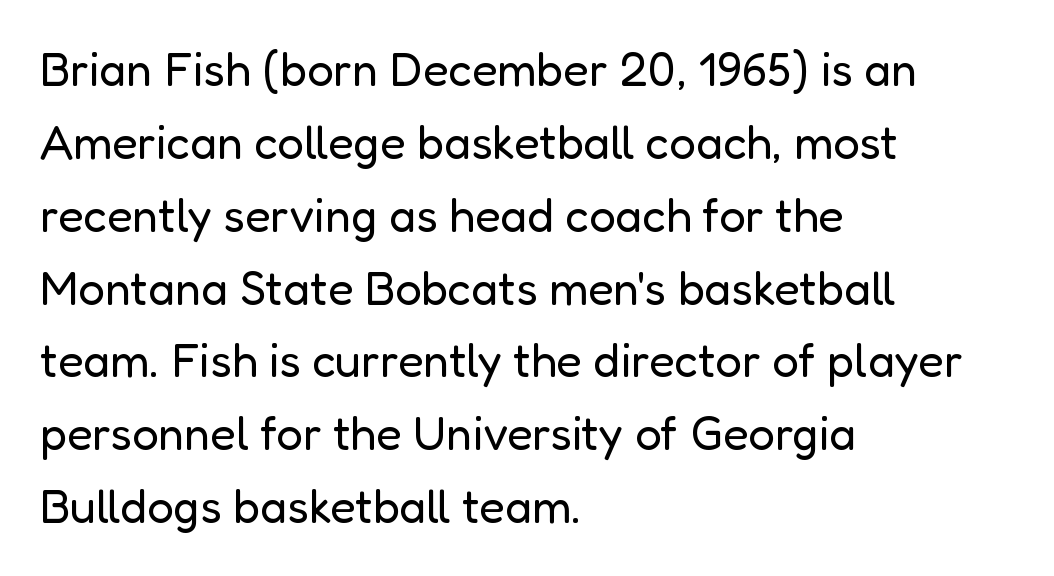
{"serif": "no", "italic": "no", "bold": "no", "weight": "regular", "width": "normal", "stroke_contrast": "low", "x_height": "medium", "monospaced": "no", "underline": "no", "align": "left", "line_spacing": "normal", "line_spacing_ratio": 1.55, "letter_spacing": "normal", "letter_spacing_em": 0.0, "glyph_px": 47}
